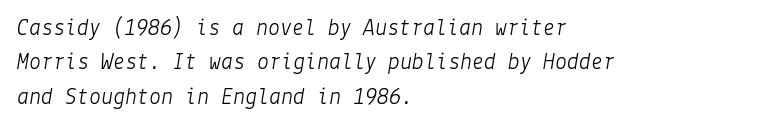
The image shows 24 px text type, italic (leaning right); set left-aligned, normal line spacing (1.43x), normal letter spacing, not underlined.
